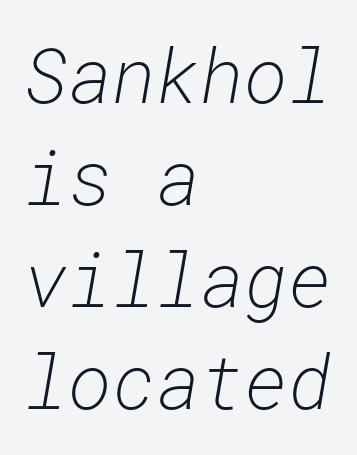
This block has exactly the height ordinary leading produces. A light-to-regular cut is what we see here. Spacing verdict: monospaced, one width for all characters. The zone under the glyphs is completely vacant.
